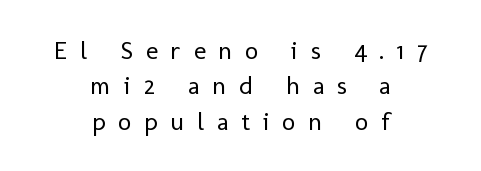
Q: Is the text bold? A: No.
Q: Is the text italic (slanted)? A: No, it is upright.
Q: Is the text underlined? A: No.
Q: How is the paragraph aligned? A: Centered.
Q: Is the spacing between letters normal or unusually wide? A: Unusually wide.
Q: Is the spacing between lines tight, normal or loose? A: Normal.
